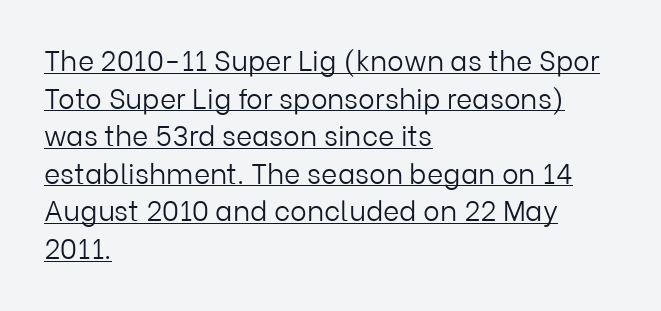
Stems and bowls with no extra thickness — not bold. Notice how the stems are strictly vertical — no italics here. Font category for this specimen: sans-serif. Has an underline been added? It has. Between one letter and the next there's only the usual sliver of space.
